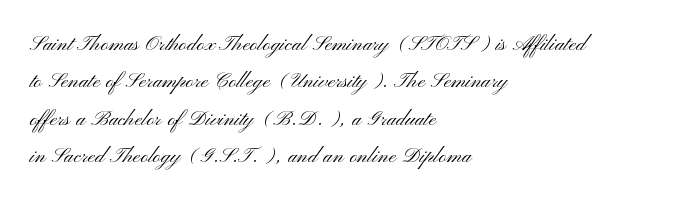
Q: Is the text bold? A: No.
Q: Is the text italic (slanted)? A: Yes.
Q: Is the text underlined? A: No.
Q: How is the paragraph aligned? A: Left-aligned.
Q: Is the spacing between letters normal or unusually wide? A: Normal.
Q: Is the spacing between lines tight, normal or loose? A: Normal.
